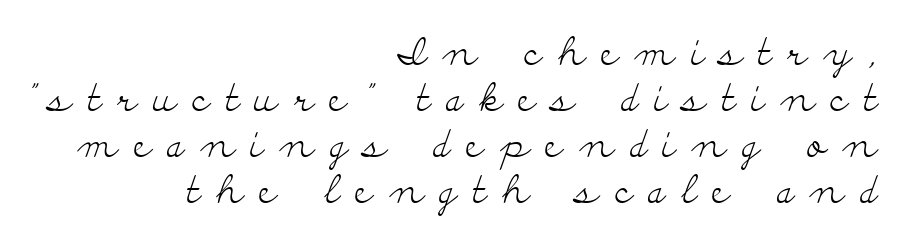
Glance below the letters and you will spot only blank space. A typesetter would call this proportional, since set widths differ per character. Serif or sans? Serif — the stroke terminals have little feet.
